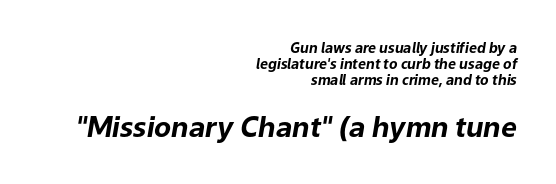
{"italic": "yes", "lean": "right", "slant_degrees": 9, "bold": "yes", "weight": "bold", "width": "normal", "stroke_contrast": "low", "x_height": "medium", "monospaced": "no", "underline": "no", "align": "right", "line_spacing": "tight", "line_spacing_ratio": 1.14, "letter_spacing": "normal", "letter_spacing_em": 0.0, "larger_block": "second", "size_ratio": 2.0, "glyph_px": 28}
